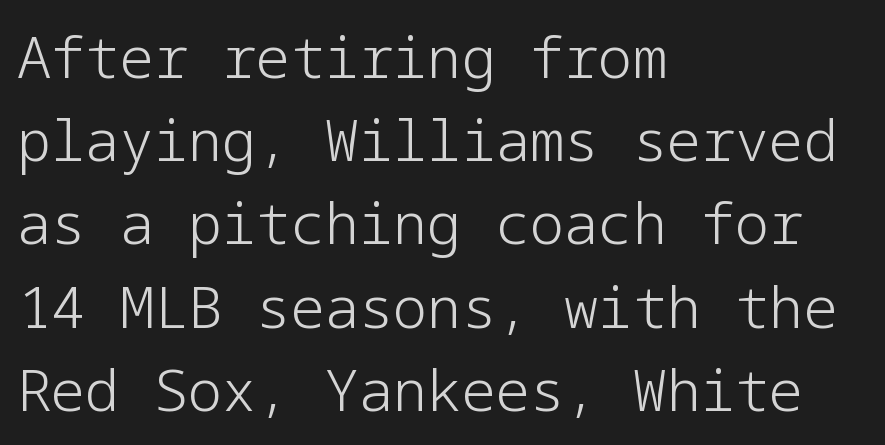
The image shows 57 px light sans-serif type, upright; set left-aligned, normal line spacing (1.46x), normal letter spacing, not underlined; low stroke contrast and a medium x-height.
